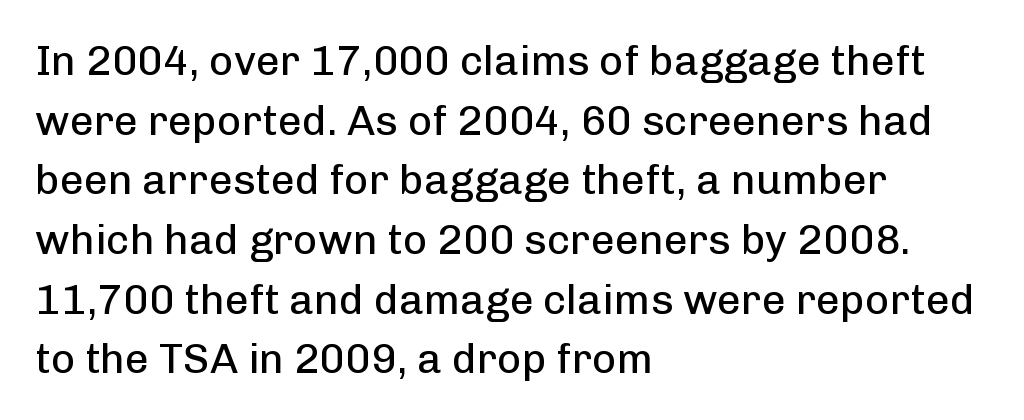
These lines keep a tight, regular rhythm from letter to letter. A typesetter would call this proportional, since set widths differ per character. Clear beneath every line of the passage. Regular leading.
